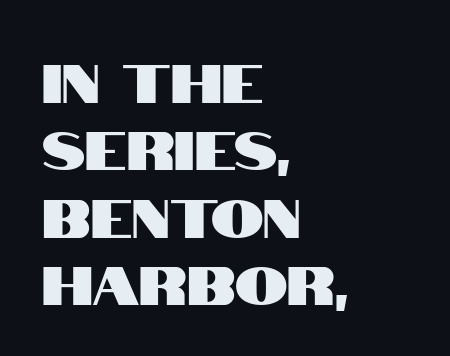
{"serif": "no", "italic": "no", "width": "condensed", "stroke_contrast": "high", "x_height": "large", "monospaced": "no", "underline": "no", "align": "left", "line_spacing": "normal", "line_spacing_ratio": 1.27, "letter_spacing": "normal", "letter_spacing_em": 0.0, "glyph_px": 53}
